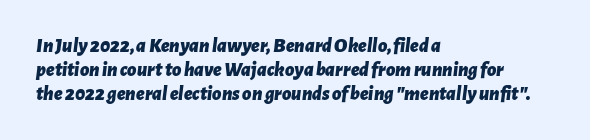
{"italic": "yes", "lean": "right", "slant_degrees": 7, "bold": "yes", "underline": "no", "align": "left", "line_spacing_ratio": 1.2, "letter_spacing": "normal", "letter_spacing_em": 0.0, "glyph_px": 20}
